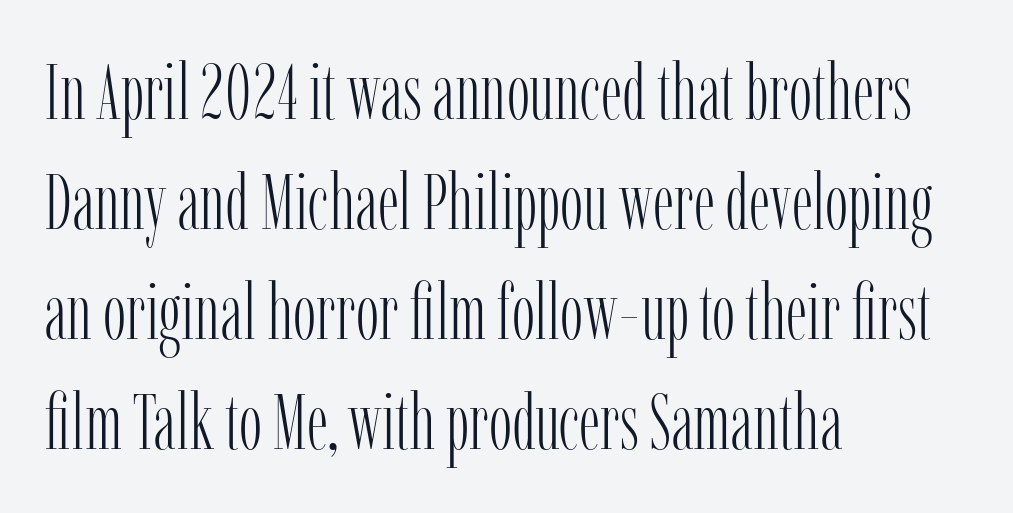
Q: Is the text bold? A: No.
Q: Is the text italic (slanted)? A: No, it is upright.
Q: Is the typeface a serif or a sans-serif typeface? A: Serif.
Q: Is the text underlined? A: No.
Q: How is the paragraph aligned? A: Left-aligned.
Q: Is the spacing between letters normal or unusually wide? A: Normal.
Q: Is the spacing between lines tight, normal or loose? A: Normal.
Q: Width (condensed, normal, or wide)? A: Condensed.
Q: Stroke contrast? A: Low.
Q: x-height? A: Medium.
Q: Monospaced? A: No.
